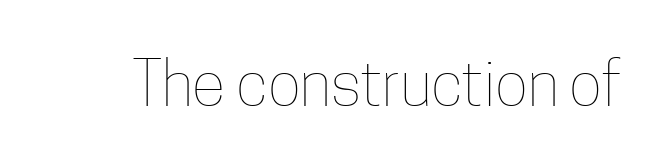
The image shows 62 px thin, condensed type, upright; set normal letter spacing, not underlined; low stroke contrast and a medium x-height.
